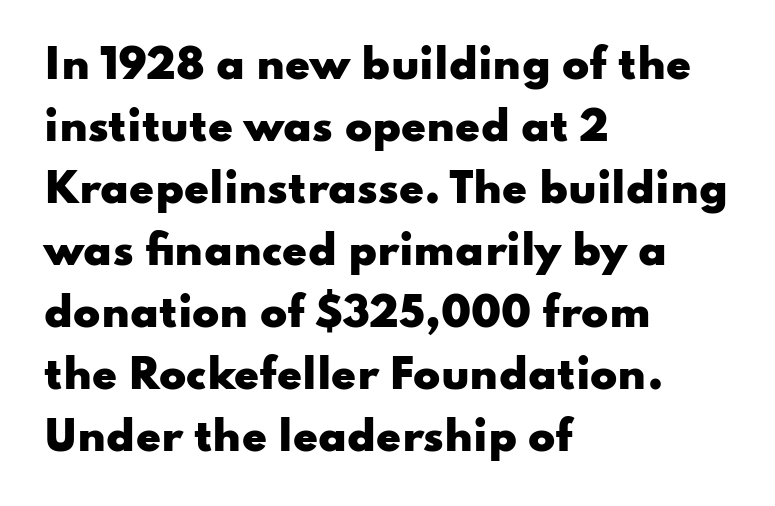
Q: Is the text bold? A: Yes.
Q: Is the text italic (slanted)? A: No, it is upright.
Q: Is the typeface a serif or a sans-serif typeface? A: Sans-serif.
Q: Is the text underlined? A: No.
Q: How is the paragraph aligned? A: Left-aligned.
Q: Is the spacing between letters normal or unusually wide? A: Normal.
Q: Is the spacing between lines tight, normal or loose? A: Normal.
Q: Width (condensed, normal, or wide)? A: Wide.
Q: Stroke contrast? A: Low.
Q: x-height? A: Small.
Q: Monospaced? A: No.
